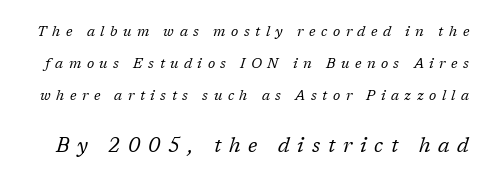
{"italic": "yes", "lean": "right", "slant_degrees": 17, "bold": "no", "underline": "no", "line_spacing": "loose", "line_spacing_ratio": 2.28, "letter_spacing": "wide", "letter_spacing_em": 0.39, "larger_block": "second", "size_ratio": 1.43, "glyph_px": 20}
